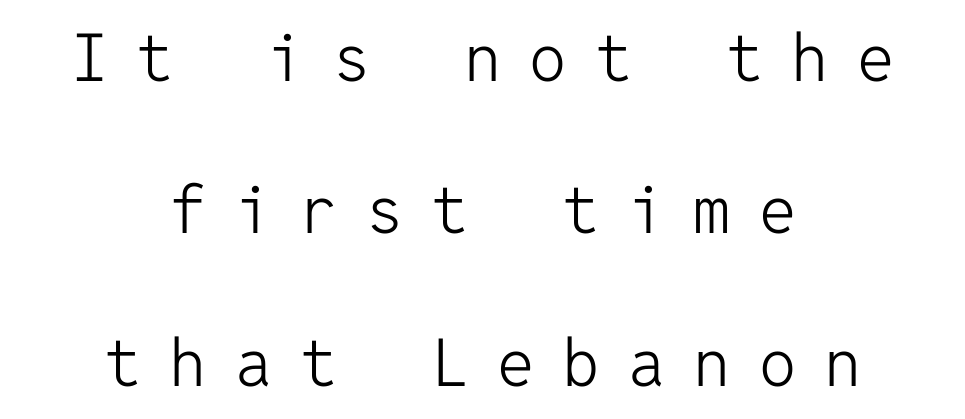
Q: Is the text bold? A: No.
Q: Is the text italic (slanted)? A: No, it is upright.
Q: Is the typeface a serif or a sans-serif typeface? A: Sans-serif.
Q: Is the text underlined? A: No.
Q: How is the paragraph aligned? A: Centered.
Q: Is the spacing between letters normal or unusually wide? A: Unusually wide.
Q: Is the spacing between lines tight, normal or loose? A: Loose.
Q: Width (condensed, normal, or wide)? A: Normal.
Q: Stroke contrast? A: Low.
Q: x-height? A: Medium.
Q: Monospaced? A: Yes.
